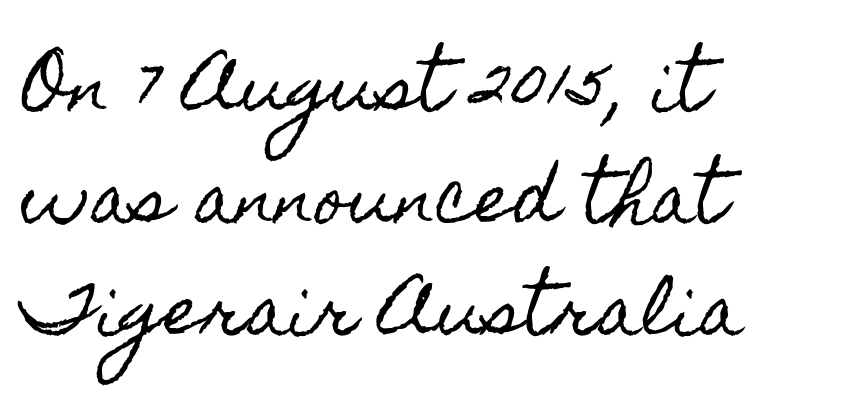
The image shows 66 px condensed type; set left-aligned, normal line spacing (1.7x), normal letter spacing, not underlined; a small x-height.
